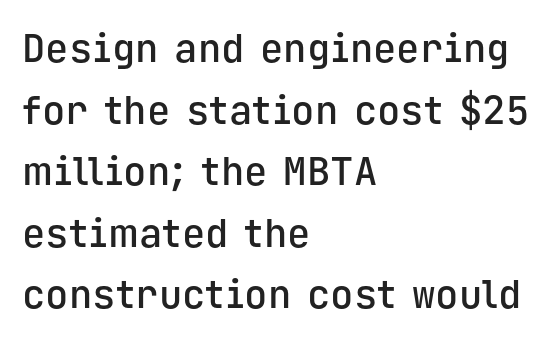
Q: Is the text bold? A: Semi-bold.
Q: Is the text italic (slanted)? A: No, it is upright.
Q: Is the typeface a serif or a sans-serif typeface? A: Sans-serif.
Q: Is the text underlined? A: No.
Q: How is the paragraph aligned? A: Left-aligned.
Q: Is the spacing between letters normal or unusually wide? A: Normal.
Q: Is the spacing between lines tight, normal or loose? A: Normal.
Q: Width (condensed, normal, or wide)? A: Normal.
Q: Stroke contrast? A: Low.
Q: x-height? A: Medium.
Q: Monospaced? A: Yes.
